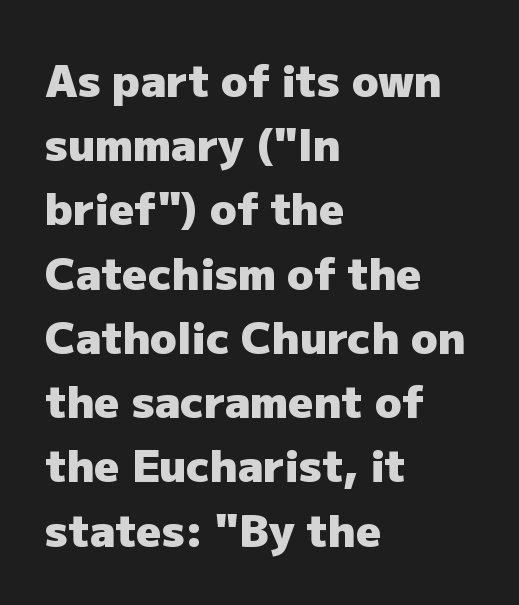
The image shows 44 px heavy sans-serif type, upright; set left-aligned, normal line spacing (1.46x), normal letter spacing, not underlined; low stroke contrast and a medium x-height.
